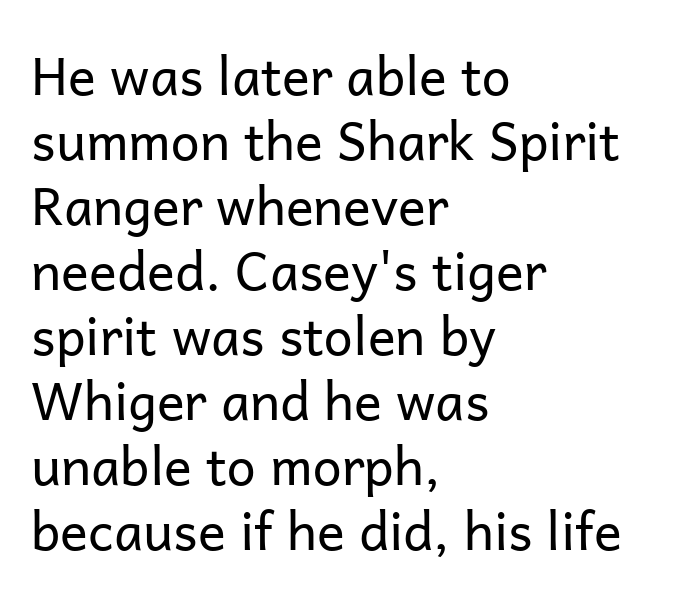
The image shows 52 px regular-weight sans-serif type, upright; set left-aligned, normal line spacing (1.25x), normal letter spacing, not underlined; low stroke contrast and a medium x-height.
